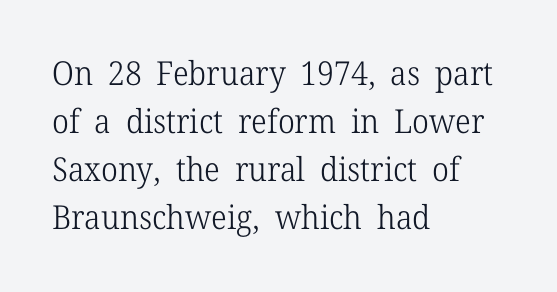
No extra ink here — the face is not bold. Serifs: yes, visible at the terminals of the letterforms. Vertical spacing — default. The baseline area is clear. This sample has the flowing, uneven cadence of proportional lettering. The letters stand straight up with perfectly vertical stems.
